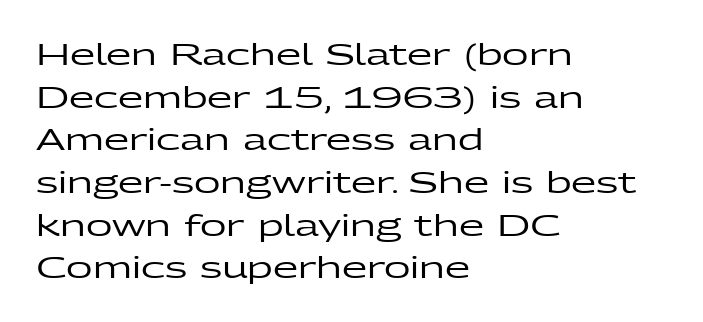
The image shows 29 px wide sans-serif type, upright; set left-aligned, normal line spacing (1.47x), normal letter spacing, not underlined; low stroke contrast and a medium x-height.
